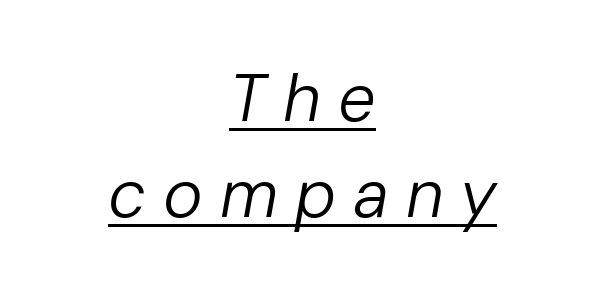
The image shows 67 px regular-weight type, italic (leaning right); set centered, normal line spacing (1.43x), unusually wide letter spacing (+0.25 em), underlined; low stroke contrast and a medium x-height.
